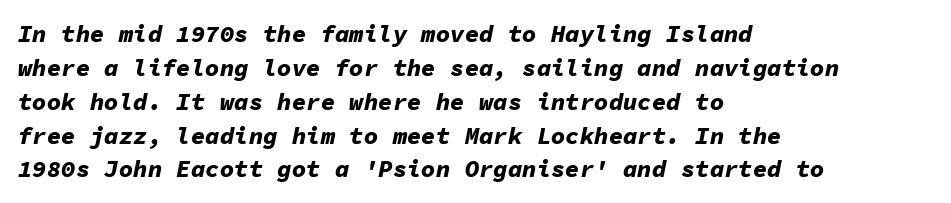
Check under the words: just untouched page. Every row of glyphs begins at an identical x-position on the left. This block has exactly the height ordinary leading produces. Compared with ordinary roman type, these characters are visibly tilted.
